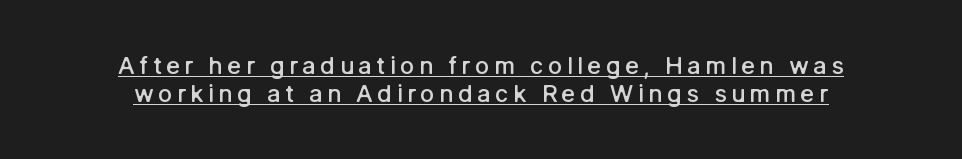
Q: Is the text bold? A: Semi-bold.
Q: Is the text italic (slanted)? A: No, it is upright.
Q: Is the text underlined? A: Yes.
Q: How is the paragraph aligned? A: Centered.
